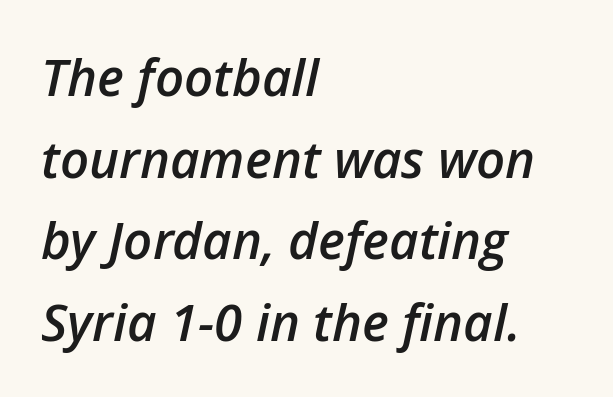
{"italic": "yes", "lean": "right", "slant_degrees": 12, "bold": "semi", "weight": "semibold", "width": "normal", "stroke_contrast": "low", "x_height": "medium", "monospaced": "no", "underline": "no", "align": "left", "line_spacing": "normal", "line_spacing_ratio": 1.6, "letter_spacing": "normal", "letter_spacing_em": 0.0, "glyph_px": 51}
